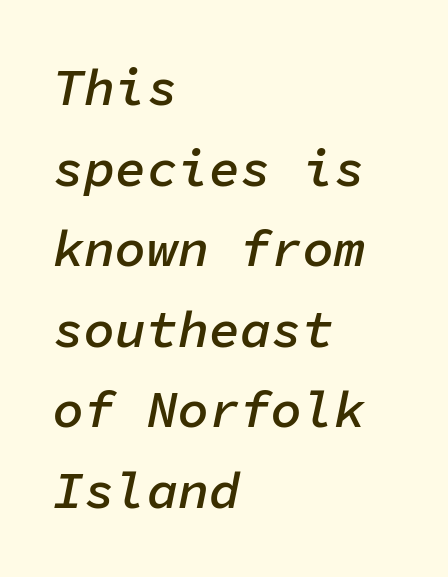
{"italic": "yes", "lean": "right", "slant_degrees": 11, "bold": "semi", "weight": "semibold", "width": "normal", "stroke_contrast": "low", "x_height": "medium", "monospaced": "yes", "underline": "no", "align": "left", "line_spacing": "normal", "line_spacing_ratio": 1.55, "letter_spacing": "normal", "letter_spacing_em": 0.0, "glyph_px": 52}
